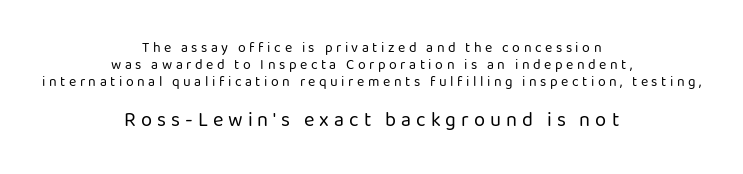
{"italic": "no", "bold": "no", "underline": "no", "align": "center", "line_spacing_ratio": 1.23, "letter_spacing": "wide", "letter_spacing_em": 0.25, "larger_block": "second", "size_ratio": 1.43, "glyph_px": 20}
